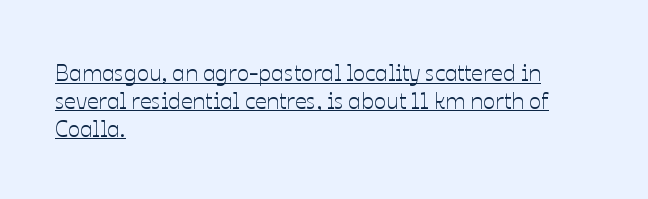
Between one letter and the next there's only the usual sliver of space. The text block is weighted toward the left margin, trailing off unevenly rightward. The words here are underlined. The font's upright variant was chosen for this text.
